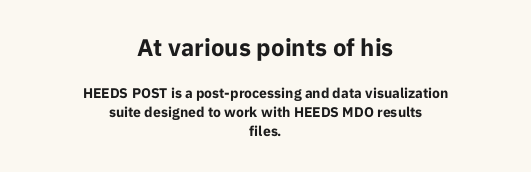
Q: Is the text bold? A: Yes.
Q: Is the text italic (slanted)? A: No, it is upright.
Q: Is the text underlined? A: No.
Q: How is the paragraph aligned? A: Centered.
Q: Is the spacing between letters normal or unusually wide? A: Normal.
Q: Is the spacing between lines tight, normal or loose? A: Normal.
Q: Which block of text is set in a larger size, the first (top) or the second (bottom)? A: The first (top) one.
